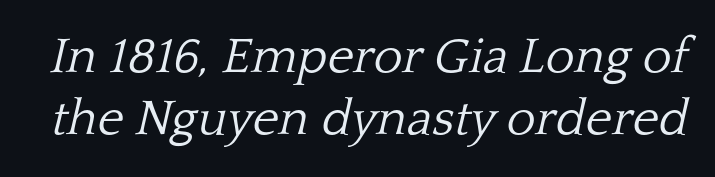
The image shows 50 px light serif type, italic (leaning right); set normal line spacing (1.25x), normal letter spacing, not underlined; low stroke contrast and a medium x-height.
